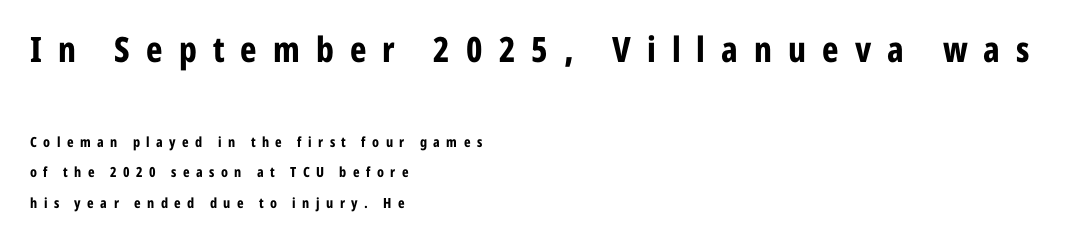
Q: Is the text bold? A: Yes.
Q: Is the text italic (slanted)? A: No, it is upright.
Q: Is the typeface a serif or a sans-serif typeface? A: Sans-serif.
Q: Is the text underlined? A: No.
Q: How is the paragraph aligned? A: Left-aligned.
Q: Is the spacing between letters normal or unusually wide? A: Unusually wide.
Q: Is the spacing between lines tight, normal or loose? A: Loose.
Q: Which block of text is set in a larger size, the first (top) or the second (bottom)? A: The first (top) one.
Q: Width (condensed, normal, or wide)? A: Condensed.
Q: Stroke contrast? A: Low.
Q: x-height? A: Medium.
Q: Monospaced? A: No.
